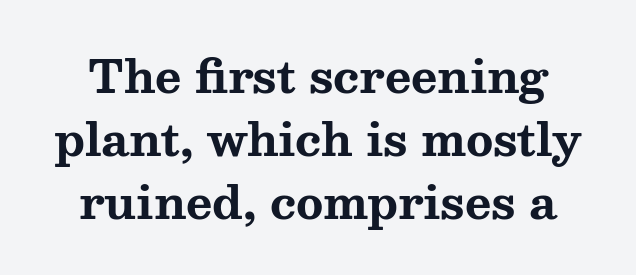
{"serif": "yes", "italic": "no", "bold": "yes", "weight": "bold", "width": "wide", "stroke_contrast": "medium", "x_height": "medium", "monospaced": "no", "underline": "no", "align": "center", "line_spacing": "normal", "line_spacing_ratio": 1.4, "letter_spacing": "normal", "letter_spacing_em": 0.0, "glyph_px": 45}
